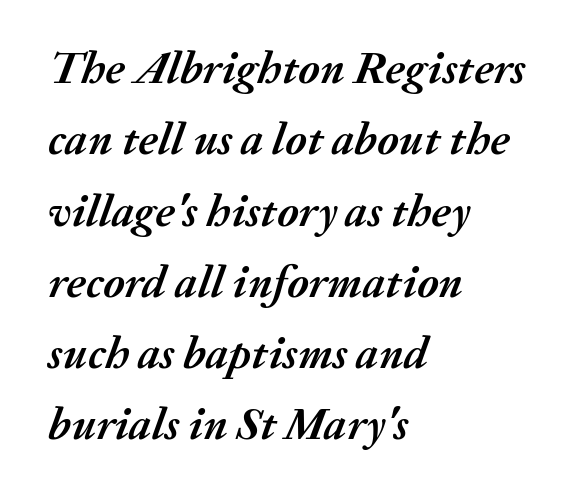
Tall strokes in this sample are angled rather than plumb. How would I describe the line gaps? Plain and ordinary. Check under the words: just untouched page. Here the designer chose a conventional face with non-uniform glyph widths. Look at the tracking — it's just the regular setting, nothing added.
